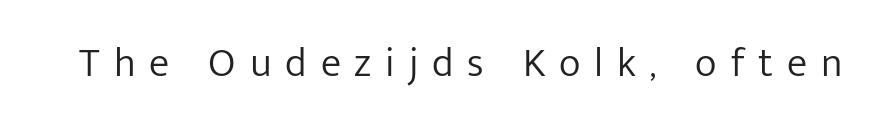
The image shows 41 px light sans-serif type, upright; set unusually wide letter spacing (+0.34 em), not underlined; low stroke contrast and a medium x-height.
